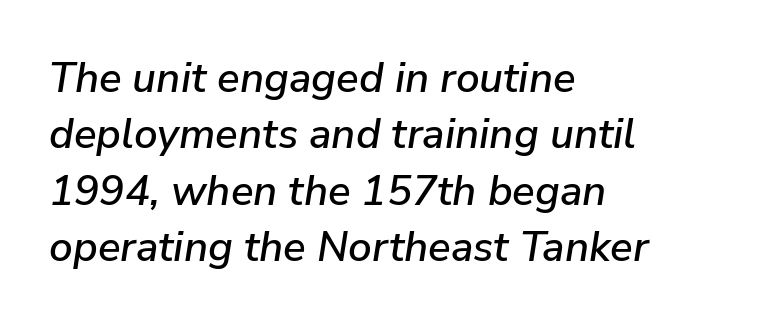
The space beneath each line is pristine and unruled. If you measured baseline to baseline, you'd find a middling distance. A typesetter would call this zero additional tracking. A typesetter would mark this as italic. You could not count columns in this text — the font is proportionally spaced. Line starts are locked; line ends wander.
